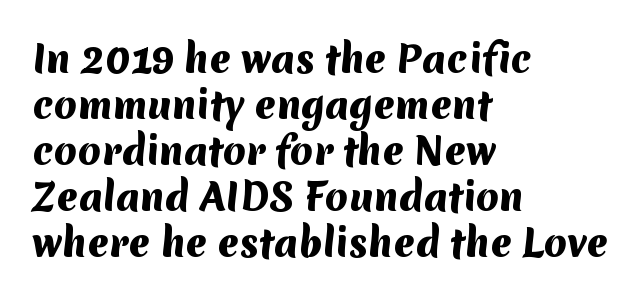
The text block is weighted toward the left margin, trailing off unevenly rightward. Character widths vary here, with narrow letters taking less room than wide ones. Nope, no serifs anywhere on these letters. Students, this is bold: see how much ink each stroke carries. Look at the tracking — it's just the regular setting, nothing added. The strip under each line holds only bare page.
